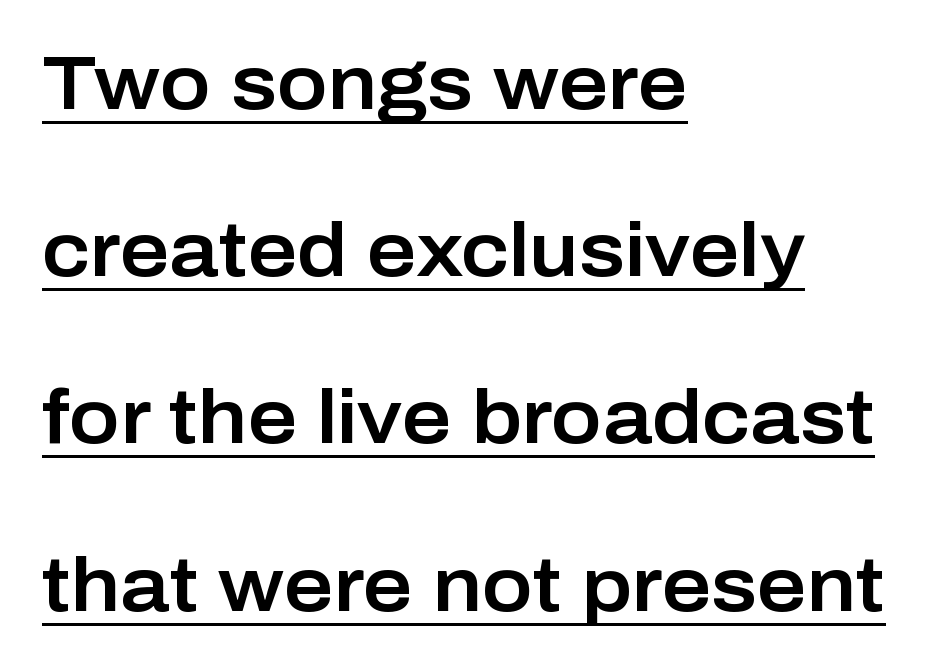
Q: Is the text italic (slanted)? A: No, it is upright.
Q: Is the typeface a serif or a sans-serif typeface? A: Sans-serif.
Q: Is the text underlined? A: Yes.
Q: How is the paragraph aligned? A: Left-aligned.
Q: Is the spacing between letters normal or unusually wide? A: Normal.
Q: Is the spacing between lines tight, normal or loose? A: Loose.
Q: Width (condensed, normal, or wide)? A: Normal.
Q: Stroke contrast? A: Low.
Q: x-height? A: Medium.
Q: Monospaced? A: No.
